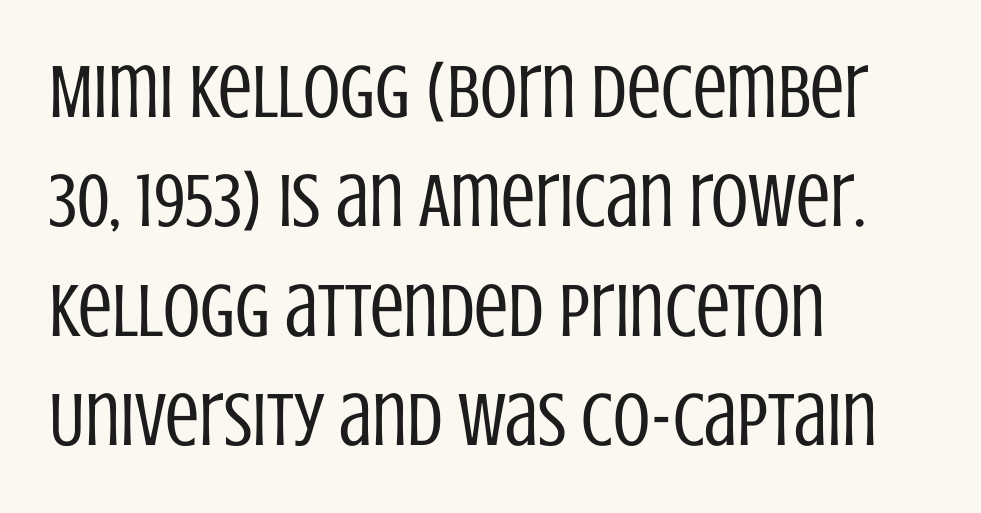
Q: Is the text bold? A: No.
Q: Is the text italic (slanted)? A: No, it is upright.
Q: Is the typeface a serif or a sans-serif typeface? A: Sans-serif.
Q: Is the text underlined? A: No.
Q: How is the paragraph aligned? A: Left-aligned.
Q: Is the spacing between letters normal or unusually wide? A: Normal.
Q: Is the spacing between lines tight, normal or loose? A: Normal.
Q: Width (condensed, normal, or wide)? A: Condensed.
Q: Stroke contrast? A: Low.
Q: x-height? A: Large.
Q: Monospaced? A: No.
